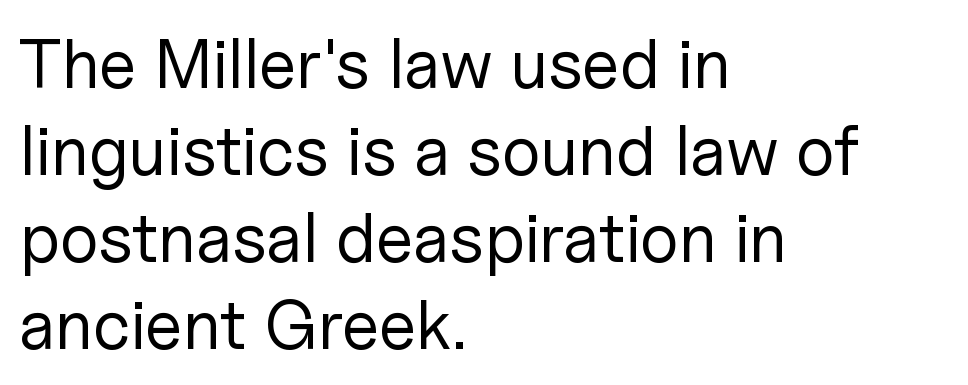
The image shows 69 px regular-weight sans-serif type, upright; set left-aligned, normal line spacing (1.26x), normal letter spacing, not underlined; low stroke contrast and a medium x-height.
